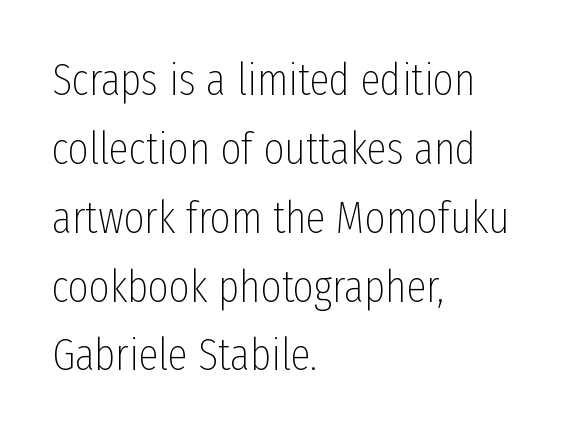
Type style note: lacks serifs. You could not count columns in this text — the font is proportionally spaced. In CSS terms this would be text-align: left. The string is rendered with underlining switched off.
